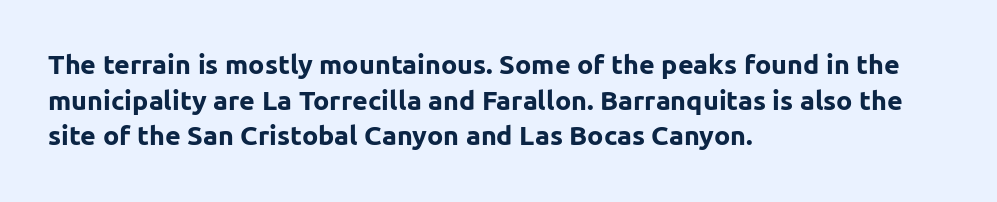
{"italic": "no", "bold": "yes", "underline": "no", "align": "left", "line_spacing": "normal", "line_spacing_ratio": 1.32, "letter_spacing": "normal", "letter_spacing_em": 0.0, "glyph_px": 27}
